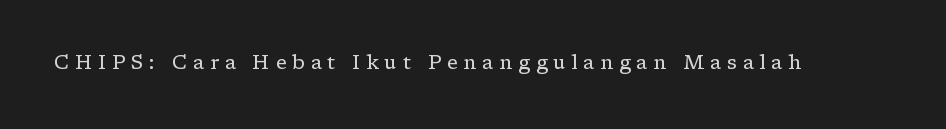
Vertical strokes here are truly vertical. A quiet, ordinary-to-light weight characterises the typeface. A bare baseline throughout the passage. The rendering inserts visible extra space after every character.
